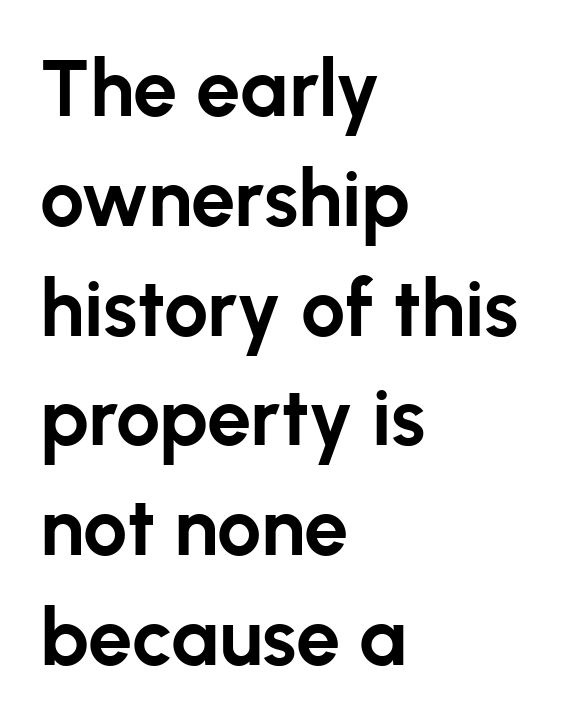
Q: Is the text bold? A: Yes.
Q: Is the text italic (slanted)? A: No, it is upright.
Q: Is the typeface a serif or a sans-serif typeface? A: Sans-serif.
Q: Is the text underlined? A: No.
Q: How is the paragraph aligned? A: Left-aligned.
Q: Is the spacing between letters normal or unusually wide? A: Normal.
Q: Is the spacing between lines tight, normal or loose? A: Normal.
Q: Width (condensed, normal, or wide)? A: Normal.
Q: Stroke contrast? A: Low.
Q: x-height? A: Medium.
Q: Monospaced? A: No.
